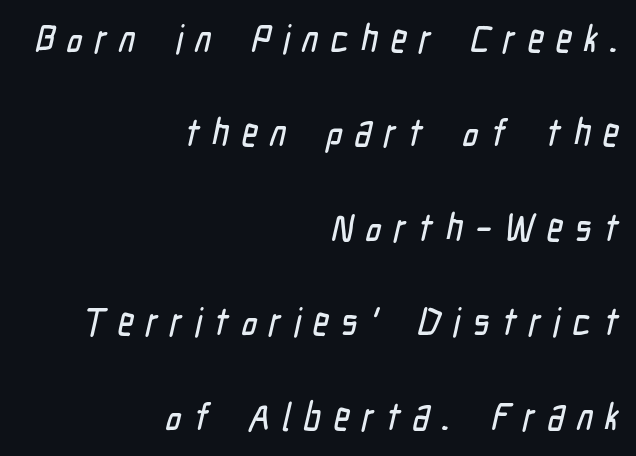
Someone cranked the tracking dial way up on this one. The vertical gap from one line to the next is large. Font category for this specimen: sans-serif. Visually the block forms a straight wall on the right and a jagged coastline on the left. The area under the type is left untouched. Looks like regular typesetting: each glyph gets only the width it needs.
